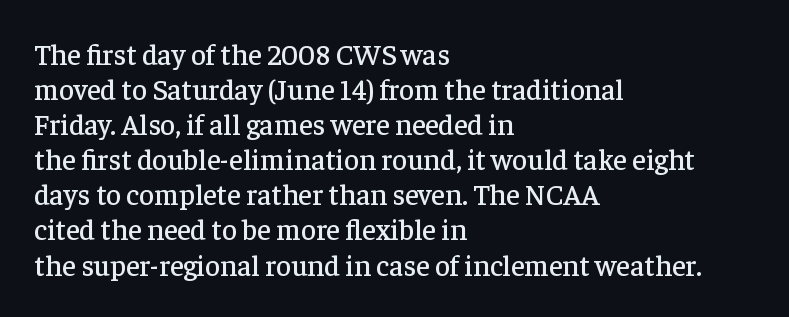
Q: Is the text italic (slanted)? A: No, it is upright.
Q: Is the typeface a serif or a sans-serif typeface? A: Serif.
Q: Is the text underlined? A: No.
Q: How is the paragraph aligned? A: Left-aligned.
Q: Is the spacing between letters normal or unusually wide? A: Normal.
Q: Width (condensed, normal, or wide)? A: Normal.
Q: Stroke contrast? A: Low.
Q: x-height? A: Medium.
Q: Monospaced? A: No.
